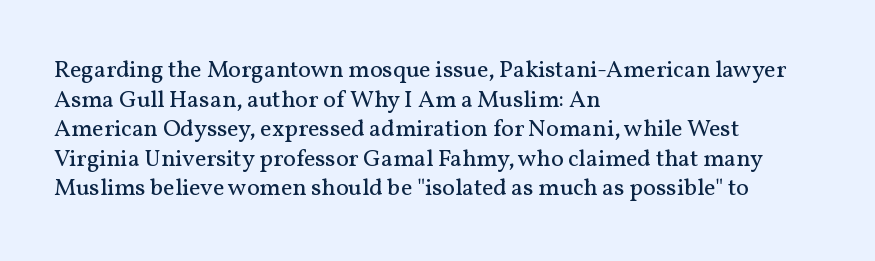
Q: Is the text bold? A: No.
Q: Is the text italic (slanted)? A: No, it is upright.
Q: Is the text underlined? A: No.
Q: How is the paragraph aligned? A: Left-aligned.
Q: Is the spacing between letters normal or unusually wide? A: Normal.
